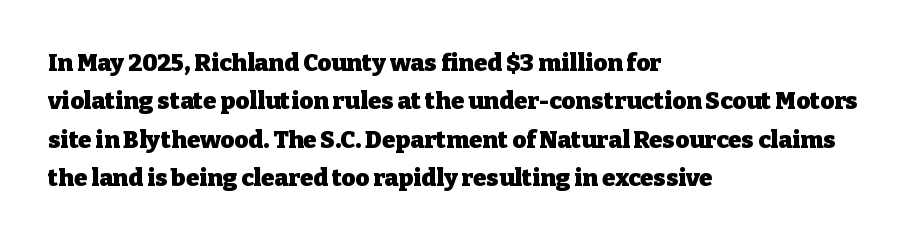
{"italic": "no", "bold": "yes", "underline": "no", "align": "left", "line_spacing": "normal", "line_spacing_ratio": 1.6, "letter_spacing": "normal", "letter_spacing_em": 0.0, "glyph_px": 24}
